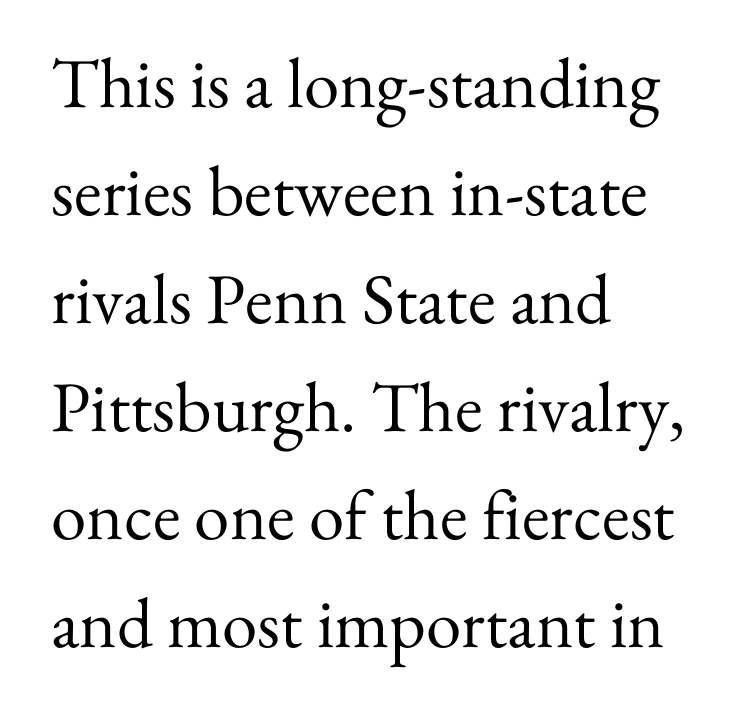
Q: Is the text bold? A: No.
Q: Is the text italic (slanted)? A: No, it is upright.
Q: Is the typeface a serif or a sans-serif typeface? A: Serif.
Q: Is the text underlined? A: No.
Q: How is the paragraph aligned? A: Left-aligned.
Q: Is the spacing between letters normal or unusually wide? A: Normal.
Q: Is the spacing between lines tight, normal or loose? A: Normal.
Q: Width (condensed, normal, or wide)? A: Normal.
Q: Stroke contrast? A: Medium.
Q: x-height? A: Small.
Q: Monospaced? A: No.
